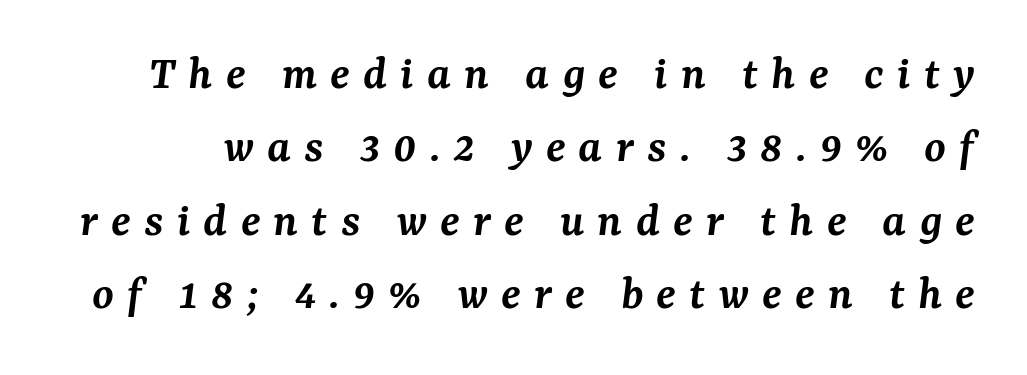
Q: Is the text bold? A: Semi-bold.
Q: Is the text italic (slanted)? A: Yes, it leans right by about 7 degrees.
Q: Is the typeface a serif or a sans-serif typeface? A: Serif.
Q: Is the text underlined? A: No.
Q: Is the spacing between letters normal or unusually wide? A: Unusually wide.
Q: Is the spacing between lines tight, normal or loose? A: Normal.
Q: Width (condensed, normal, or wide)? A: Normal.
Q: Stroke contrast? A: Medium.
Q: x-height? A: Medium.
Q: Monospaced? A: No.
